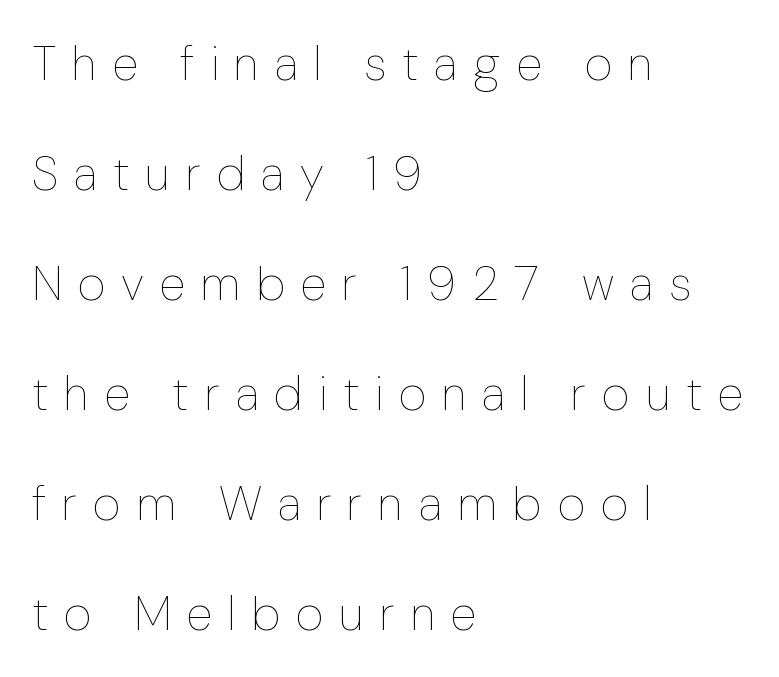
{"italic": "no", "bold": "no", "weight": "thin", "width": "normal", "stroke_contrast": "low", "x_height": "medium", "monospaced": "no", "underline": "no", "align": "left", "line_spacing": "loose", "line_spacing_ratio": 2.29, "letter_spacing": "wide", "letter_spacing_em": 0.33, "glyph_px": 48}
